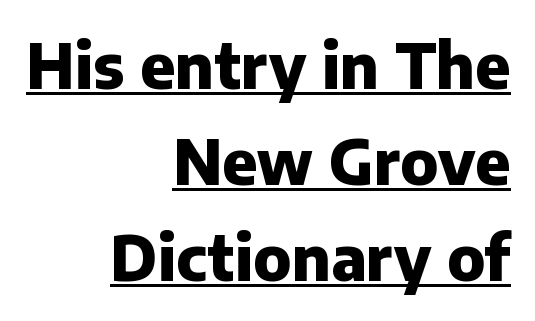
{"serif": "no", "italic": "no", "bold": "yes", "weight": "heavy", "width": "normal", "stroke_contrast": "low", "x_height": "medium", "monospaced": "no", "underline": "yes", "align": "right", "line_spacing": "normal", "line_spacing_ratio": 1.55, "letter_spacing": "normal", "letter_spacing_em": 0.0, "glyph_px": 62}
